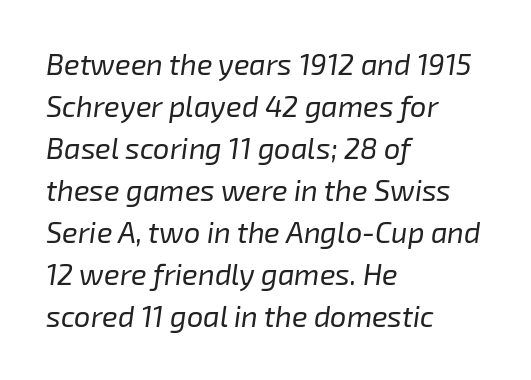
Q: Is the text bold? A: No.
Q: Is the text italic (slanted)? A: Yes, it leans right by about 8 degrees.
Q: Is the text underlined? A: No.
Q: How is the paragraph aligned? A: Left-aligned.
Q: Is the spacing between letters normal or unusually wide? A: Normal.
Q: Is the spacing between lines tight, normal or loose? A: Normal.
Q: Width (condensed, normal, or wide)? A: Normal.
Q: Stroke contrast? A: Low.
Q: x-height? A: Medium.
Q: Monospaced? A: No.
